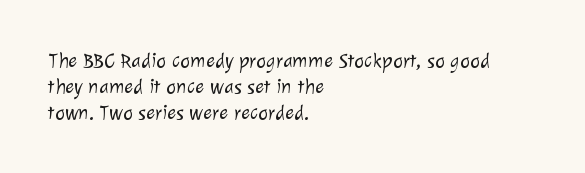
{"bold": "no", "underline": "no", "align": "left", "line_spacing_ratio": 1.23, "letter_spacing": "normal", "letter_spacing_em": 0.0, "glyph_px": 21}
